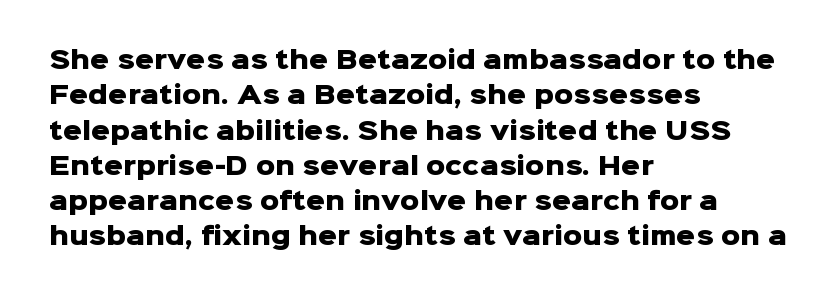
The baseline area is clear. Rendered with straight, roman letterforms. The face used here has the dense, thick strokes of a bold. One-word summary of the alignment: left.
